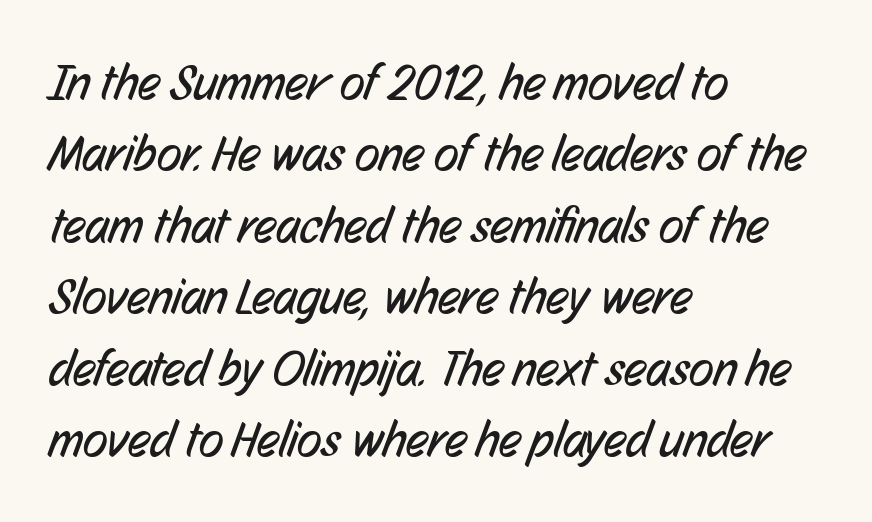
If you measured baseline to baseline, you'd find a middling distance. Line beginnings align vertically; line endings do not. Think of a printed novel: that variable character pitch is what you see here. Quick note: underline off. Letterform terminals end flat and unadorned throughout the passage.
